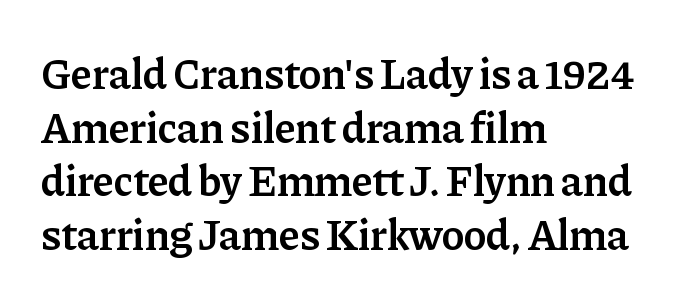
{"serif": "yes", "italic": "no", "bold": "semi", "weight": "semibold", "width": "normal", "stroke_contrast": "low", "x_height": "medium", "monospaced": "no", "underline": "no", "align": "left", "line_spacing": "normal", "line_spacing_ratio": 1.25, "letter_spacing": "normal", "letter_spacing_em": 0.0, "glyph_px": 43}
